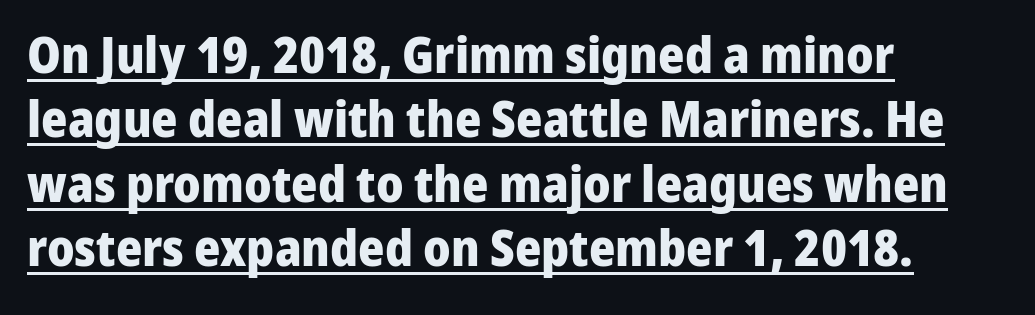
The image shows 50 px heavy sans-serif type, upright; set left-aligned, normal line spacing (1.29x), normal letter spacing, underlined; low stroke contrast and a medium x-height.
